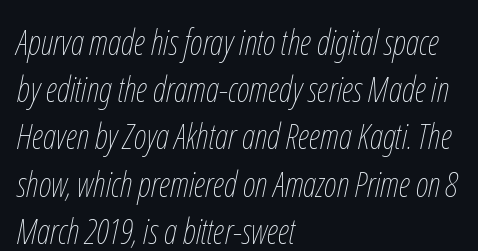
{"italic": "yes", "lean": "right", "slant_degrees": 12, "bold": "no", "weight": "thin", "width": "condensed", "stroke_contrast": "low", "x_height": "medium", "monospaced": "no", "underline": "no", "align": "left", "line_spacing": "normal", "line_spacing_ratio": 1.35, "letter_spacing": "normal", "letter_spacing_em": 0.0, "glyph_px": 35}
